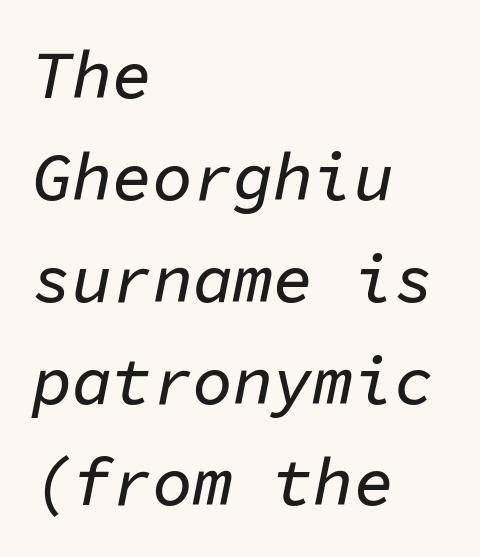
Q: Is the text italic (slanted)? A: Yes, it leans right by about 11 degrees.
Q: Is the text underlined? A: No.
Q: How is the paragraph aligned? A: Left-aligned.
Q: Is the spacing between letters normal or unusually wide? A: Normal.
Q: Is the spacing between lines tight, normal or loose? A: Normal.
Q: Width (condensed, normal, or wide)? A: Normal.
Q: Stroke contrast? A: Low.
Q: x-height? A: Medium.
Q: Monospaced? A: Yes.
